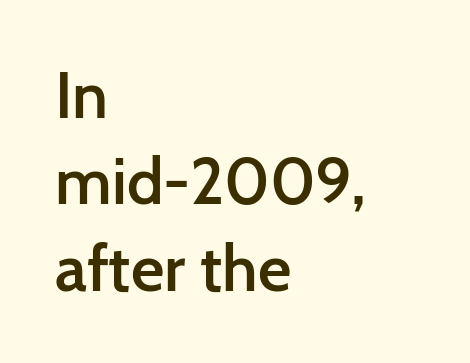
Q: Is the text bold? A: Semi-bold.
Q: Is the text italic (slanted)? A: No, it is upright.
Q: Is the typeface a serif or a sans-serif typeface? A: Sans-serif.
Q: Is the text underlined? A: No.
Q: How is the paragraph aligned? A: Left-aligned.
Q: Is the spacing between letters normal or unusually wide? A: Normal.
Q: Is the spacing between lines tight, normal or loose? A: Normal.
Q: Width (condensed, normal, or wide)? A: Normal.
Q: Stroke contrast? A: Low.
Q: x-height? A: Medium.
Q: Monospaced? A: No.
